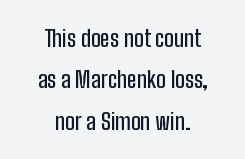
Q: Is the text italic (slanted)? A: No, it is upright.
Q: Is the text underlined? A: No.
Q: How is the paragraph aligned? A: Centered.
Q: Is the spacing between letters normal or unusually wide? A: Normal.
